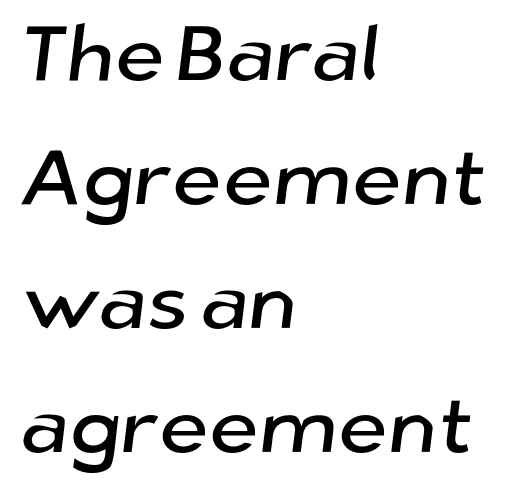
Q: Is the typeface a serif or a sans-serif typeface? A: Sans-serif.
Q: Is the text underlined? A: No.
Q: How is the paragraph aligned? A: Left-aligned.
Q: Is the spacing between letters normal or unusually wide? A: Normal.
Q: Is the spacing between lines tight, normal or loose? A: Normal.
Q: Width (condensed, normal, or wide)? A: Normal.
Q: Stroke contrast? A: Low.
Q: x-height? A: Medium.
Q: Monospaced? A: No.
